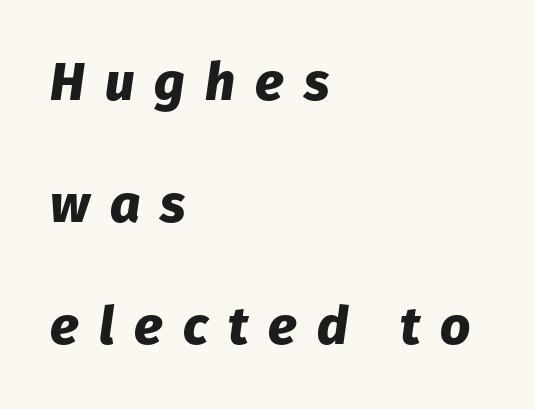
{"italic": "yes", "lean": "right", "slant_degrees": 8, "bold": "yes", "weight": "heavy", "width": "normal", "stroke_contrast": "low", "x_height": "medium", "monospaced": "no", "underline": "no", "align": "left", "line_spacing": "loose", "line_spacing_ratio": 2.3, "letter_spacing": "wide", "letter_spacing_em": 0.38, "glyph_px": 53}
